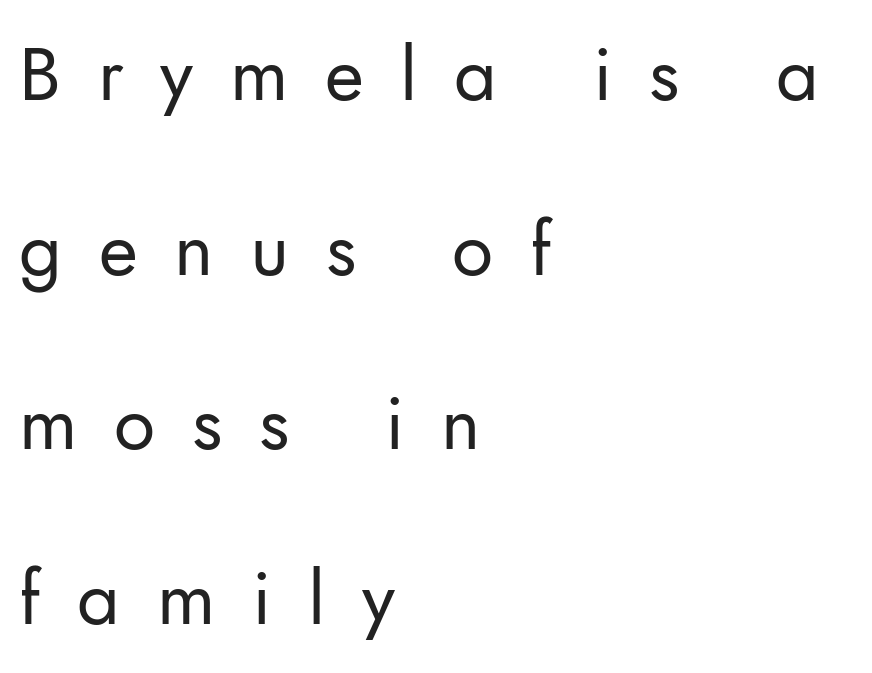
Q: Is the text bold? A: No.
Q: Is the text italic (slanted)? A: No, it is upright.
Q: Is the typeface a serif or a sans-serif typeface? A: Sans-serif.
Q: Is the text underlined? A: No.
Q: How is the paragraph aligned? A: Left-aligned.
Q: Is the spacing between letters normal or unusually wide? A: Unusually wide.
Q: Is the spacing between lines tight, normal or loose? A: Loose.
Q: Width (condensed, normal, or wide)? A: Normal.
Q: Stroke contrast? A: Low.
Q: x-height? A: Small.
Q: Monospaced? A: No.
